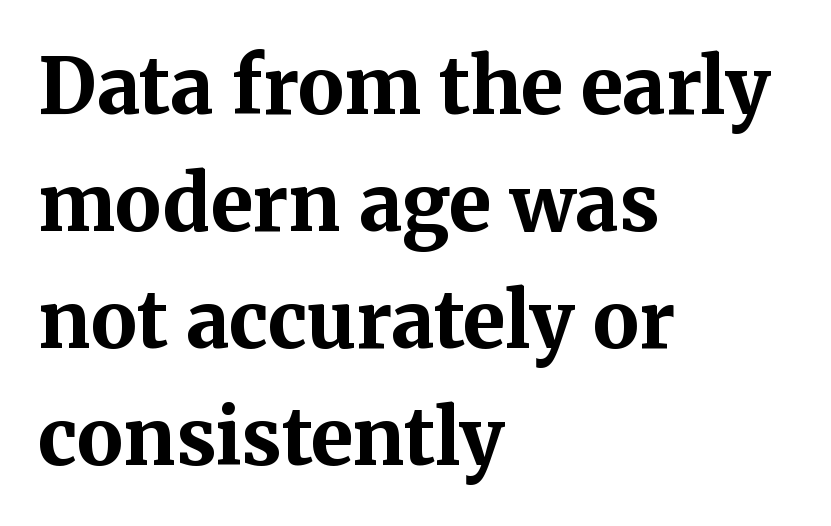
Words appear dense and cohesive because spacing is normal. The words here are not underlined. Alignment: flush left. The letters stand upright; this is a roman face. Regular leading. Each letter keeps its own natural width here, so spacing adapts to shape.
